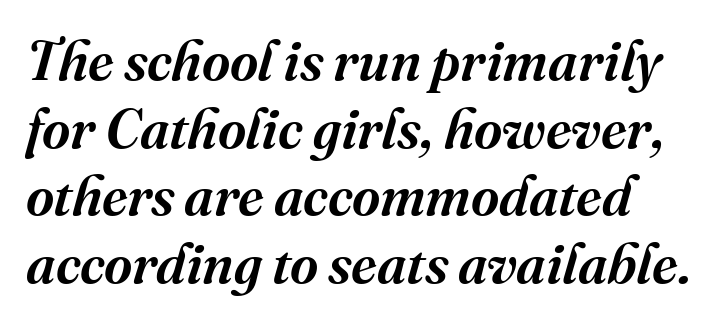
Is this a sans? No — the strokes have serifs. The face used here is proportionally spaced, like ordinary book or web type. The letters sit at their default tracking, neither squeezed nor spread. Is the type slanted? Yes — the strokes lean at a clear angle. Rule under the text: the space is simply empty.
